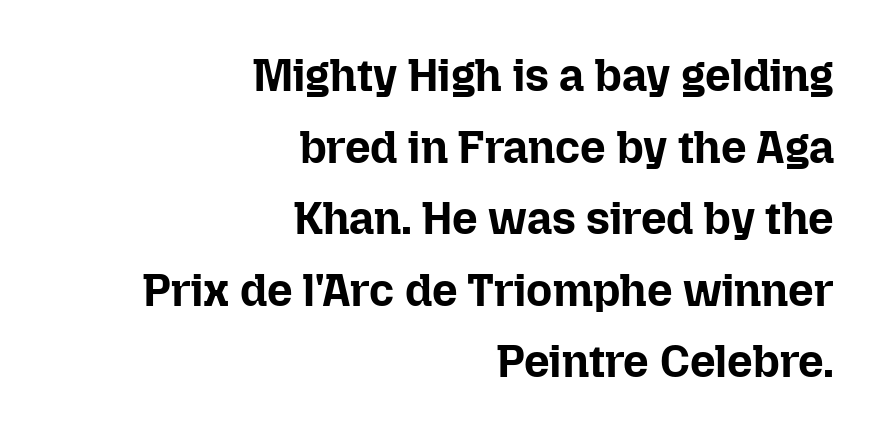
The image shows 45 px bold type, upright; set right-aligned, normal line spacing (1.59x), normal letter spacing, not underlined; low stroke contrast and a medium x-height.
